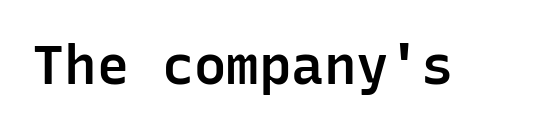
Nobody touched the tracking dial on this one. A clean baseline with only descenders dipping below it. The face used here is monospaced, like something from a code editor. Heft: intermediate — a semibold.
